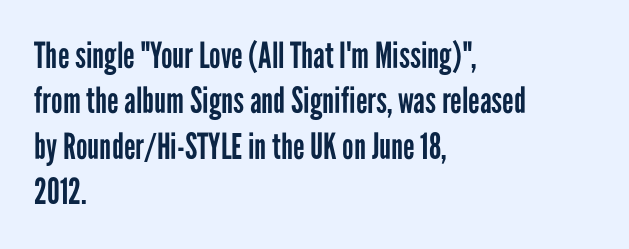
{"serif": "no", "italic": "no", "bold": "no", "weight": "regular", "width": "condensed", "stroke_contrast": "low", "x_height": "medium", "monospaced": "no", "underline": "no", "align": "left", "line_spacing": "normal", "line_spacing_ratio": 1.26, "letter_spacing": "normal", "letter_spacing_em": 0.0, "glyph_px": 36}
